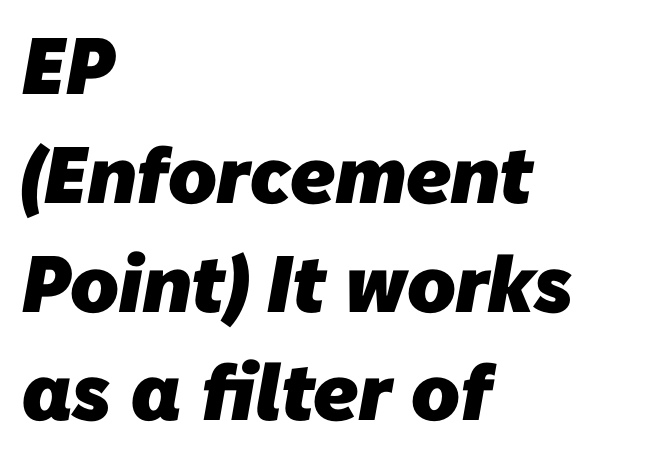
{"serif": "no", "bold": "yes", "weight": "heavy", "width": "normal", "stroke_contrast": "low", "x_height": "medium", "monospaced": "no", "underline": "no", "align": "left", "line_spacing": "normal", "line_spacing_ratio": 1.36, "letter_spacing": "normal", "letter_spacing_em": 0.0, "glyph_px": 80}
